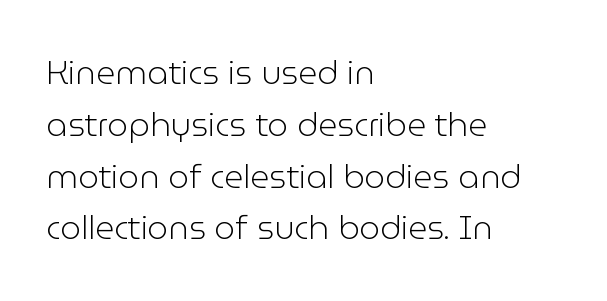
Q: Is the text bold? A: No.
Q: Is the text italic (slanted)? A: No, it is upright.
Q: Is the typeface a serif or a sans-serif typeface? A: Sans-serif.
Q: Is the text underlined? A: No.
Q: How is the paragraph aligned? A: Left-aligned.
Q: Is the spacing between letters normal or unusually wide? A: Normal.
Q: Is the spacing between lines tight, normal or loose? A: Normal.
Q: Width (condensed, normal, or wide)? A: Normal.
Q: Stroke contrast? A: Low.
Q: x-height? A: Medium.
Q: Monospaced? A: No.
